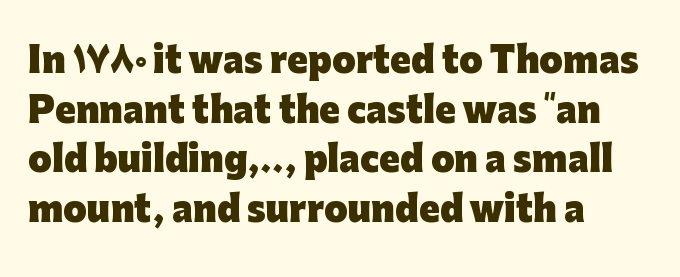
The image shows 34 px heavy sans-serif type, upright; set left-aligned, normal line spacing (1.46x), normal letter spacing, not underlined; low stroke contrast and a medium x-height.
